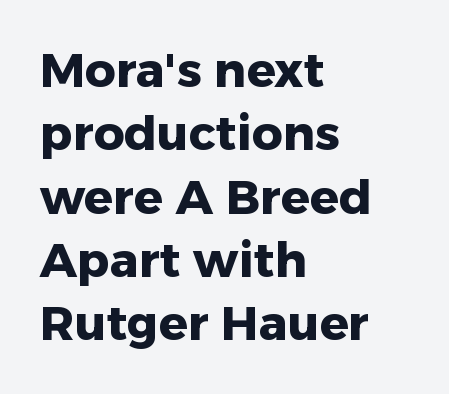
Between one letter and the next there's only the usual sliver of space. The ragged edge is on the right, which tells us the setting is flush left. Is this a fixed-width face? No — the glyphs have proportional, varying widths. Baseline-to-baseline distance is the conventional proportion of letter height. Honestly, there is no underline to notice here at all. Heft: maximum for text — a bold.
